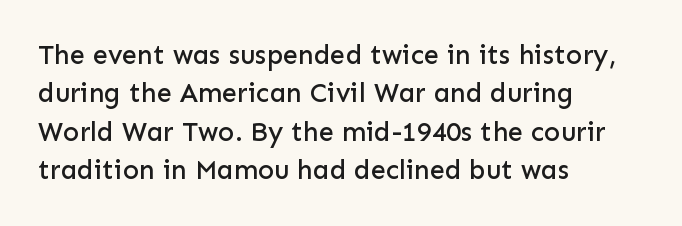
{"italic": "no", "underline": "no", "align": "left", "line_spacing": "normal", "line_spacing_ratio": 1.42, "letter_spacing": "normal", "letter_spacing_em": 0.0, "glyph_px": 27}
